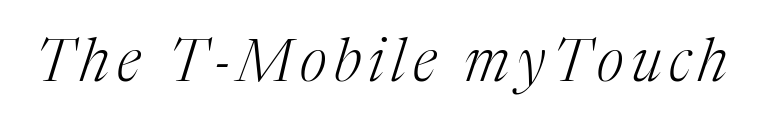
The image shows 59 px light serif type, italic (leaning right); set not underlined; medium stroke contrast and a medium x-height.
